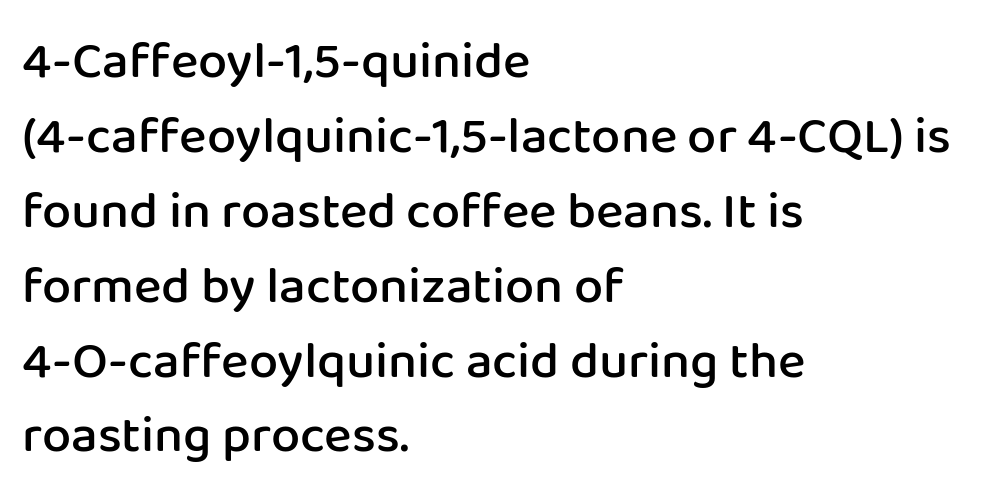
The image shows 52 px semibold sans-serif type, upright; set left-aligned, normal line spacing (1.44x), normal letter spacing, not underlined; low stroke contrast and a medium x-height.
